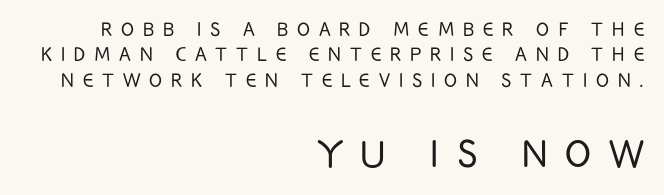
The line texture is sparse and dotted thanks to wide tracking. The foot of each line stays bare and open. The passage shown begins with its smaller block and ends with its larger one. A student would call this right alignment; a typographer would say flush right, rag left. Compared with a typical body face, this is equally light or lighter still. The specimen reads as upright at a glance.
